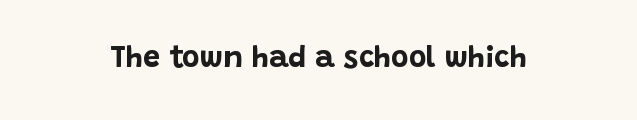
{"serif": "no", "italic": "no", "bold": "yes", "weight": "bold", "width": "normal", "stroke_contrast": "low", "x_height": "large", "monospaced": "no", "underline": "no", "letter_spacing": "normal", "letter_spacing_em": 0.0, "glyph_px": 30}
